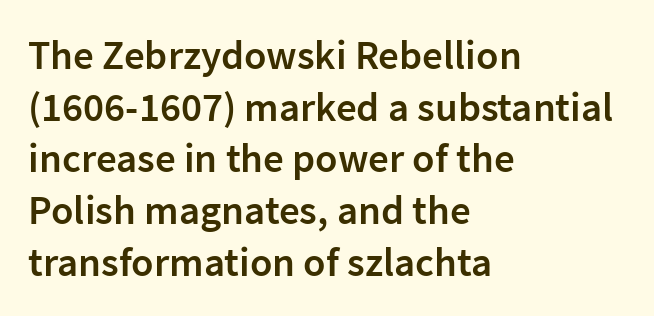
The image shows 41 px semibold sans-serif type, upright; set left-aligned, normal line spacing (1.26x), normal letter spacing, not underlined; low stroke contrast and a medium x-height.
